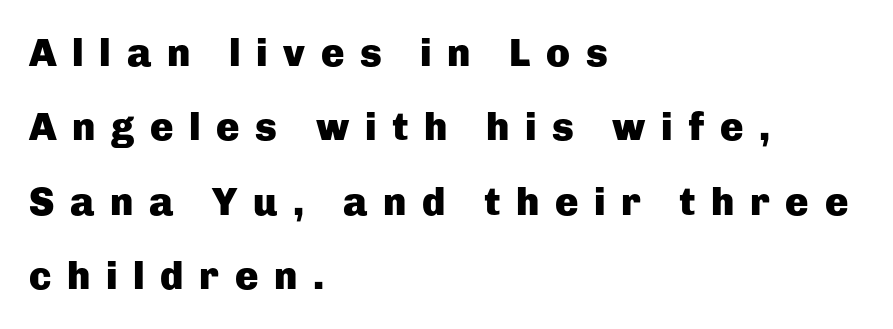
{"serif": "no", "italic": "no", "bold": "yes", "weight": "heavy", "width": "normal", "stroke_contrast": "low", "x_height": "medium", "monospaced": "no", "underline": "no", "align": "left", "line_spacing": "loose", "line_spacing_ratio": 1.91, "letter_spacing": "wide", "letter_spacing_em": 0.4, "glyph_px": 39}
